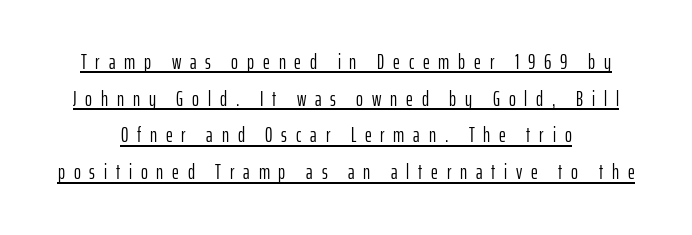
In designer terms, the underline attribute is active on this setting. The horizontal fit of the characters is loose and conspicuously gappy. The strokes carry an ordinary text weight at most. Every stem runs plumb, perpendicular to the baseline.
